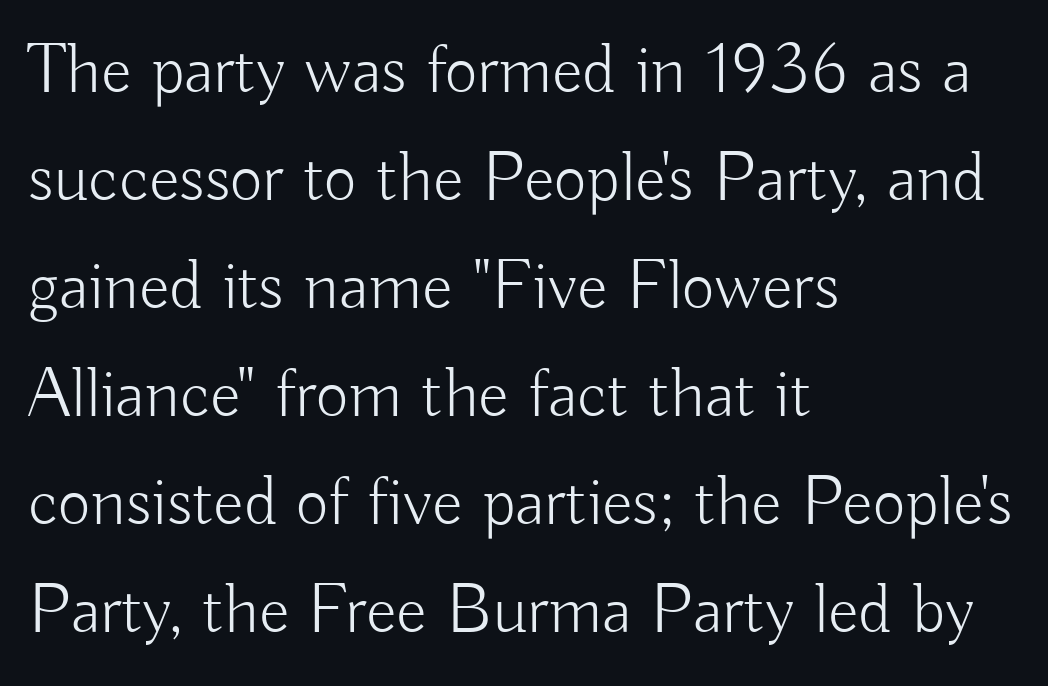
Q: Is the text bold? A: No.
Q: Is the text italic (slanted)? A: No, it is upright.
Q: Is the typeface a serif or a sans-serif typeface? A: Sans-serif.
Q: Is the text underlined? A: No.
Q: How is the paragraph aligned? A: Left-aligned.
Q: Is the spacing between letters normal or unusually wide? A: Normal.
Q: Is the spacing between lines tight, normal or loose? A: Normal.
Q: Width (condensed, normal, or wide)? A: Normal.
Q: Stroke contrast? A: Low.
Q: x-height? A: Small.
Q: Monospaced? A: No.
